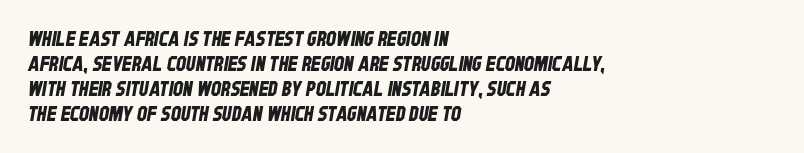
Words float on clear page, feet unadorned. Leftover space on each line is placed entirely after the last word. Short note: letters normally spaced. A normal amount of white space separates one row of letters from the next.
